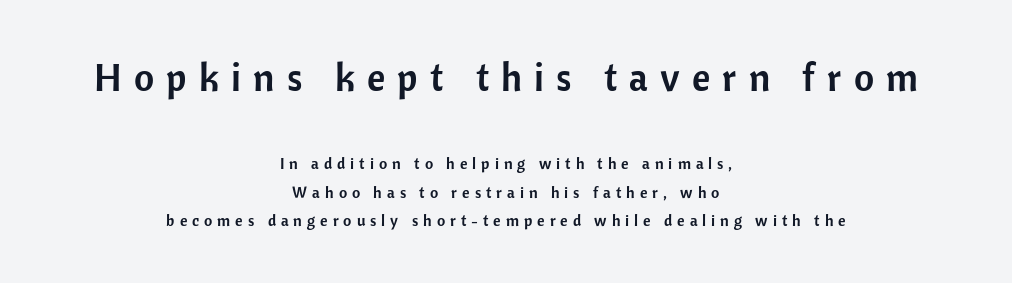
Q: Is the text italic (slanted)? A: No, it is upright.
Q: Is the typeface a serif or a sans-serif typeface? A: Sans-serif.
Q: Is the text underlined? A: No.
Q: How is the paragraph aligned? A: Centered.
Q: Is the spacing between letters normal or unusually wide? A: Unusually wide.
Q: Which block of text is set in a larger size, the first (top) or the second (bottom)? A: The first (top) one.
Q: Width (condensed, normal, or wide)? A: Normal.
Q: Stroke contrast? A: Low.
Q: x-height? A: Medium.
Q: Monospaced? A: No.
